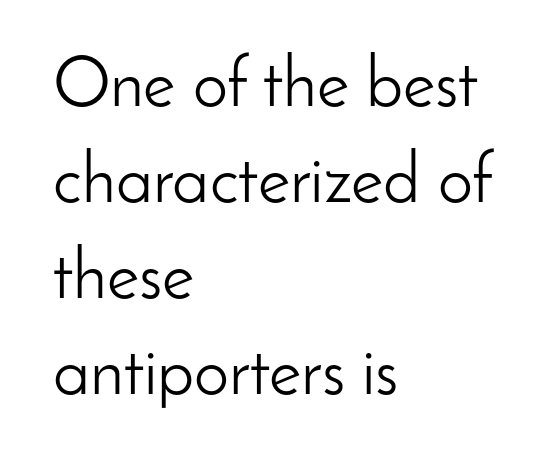
{"serif": "no", "italic": "no", "bold": "no", "weight": "light", "width": "normal", "stroke_contrast": "low", "x_height": "small", "monospaced": "no", "underline": "no", "align": "left", "line_spacing": "normal", "line_spacing_ratio": 1.37, "letter_spacing": "normal", "letter_spacing_em": 0.0, "glyph_px": 70}
